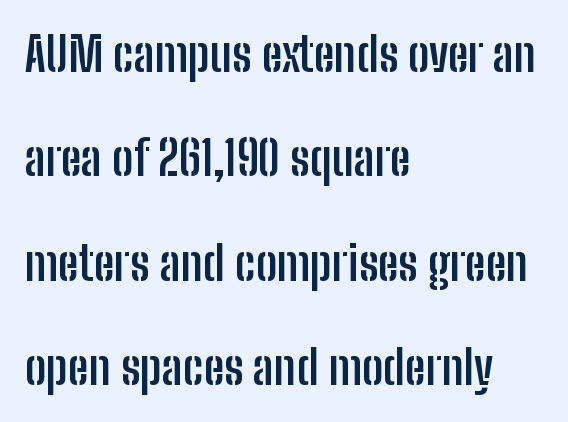
Q: Is the text bold? A: Yes.
Q: Is the text italic (slanted)? A: No, it is upright.
Q: Is the typeface a serif or a sans-serif typeface? A: Sans-serif.
Q: Is the text underlined? A: No.
Q: How is the paragraph aligned? A: Left-aligned.
Q: Is the spacing between letters normal or unusually wide? A: Normal.
Q: Is the spacing between lines tight, normal or loose? A: Loose.
Q: Width (condensed, normal, or wide)? A: Condensed.
Q: Stroke contrast? A: Low.
Q: x-height? A: Medium.
Q: Monospaced? A: No.
